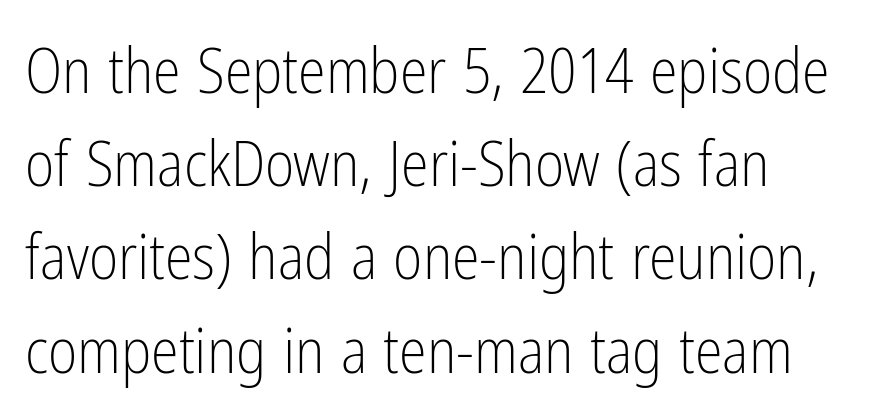
Q: Is the text bold? A: No.
Q: Is the text italic (slanted)? A: No, it is upright.
Q: Is the typeface a serif or a sans-serif typeface? A: Sans-serif.
Q: Is the text underlined? A: No.
Q: How is the paragraph aligned? A: Left-aligned.
Q: Is the spacing between letters normal or unusually wide? A: Normal.
Q: Is the spacing between lines tight, normal or loose? A: Normal.
Q: Width (condensed, normal, or wide)? A: Condensed.
Q: Stroke contrast? A: Low.
Q: x-height? A: Medium.
Q: Monospaced? A: No.
